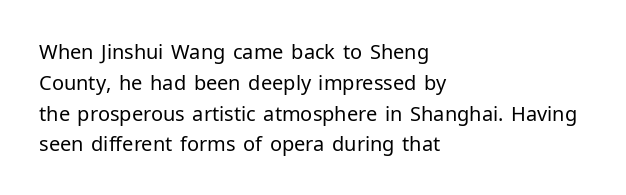
Q: Is the text bold? A: No.
Q: Is the text italic (slanted)? A: No, it is upright.
Q: Is the text underlined? A: No.
Q: How is the paragraph aligned? A: Left-aligned.
Q: Is the spacing between letters normal or unusually wide? A: Normal.
Q: Is the spacing between lines tight, normal or loose? A: Normal.
